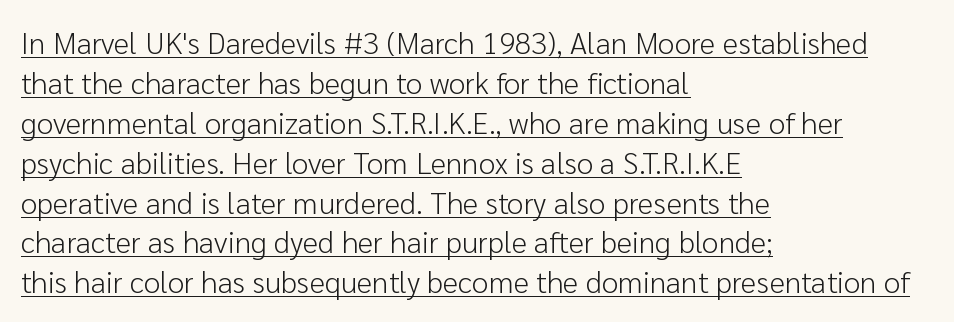
The image shows 30 px light sans-serif type, upright; set left-aligned, normal line spacing (1.33x), normal letter spacing, underlined; low stroke contrast and a medium x-height.
